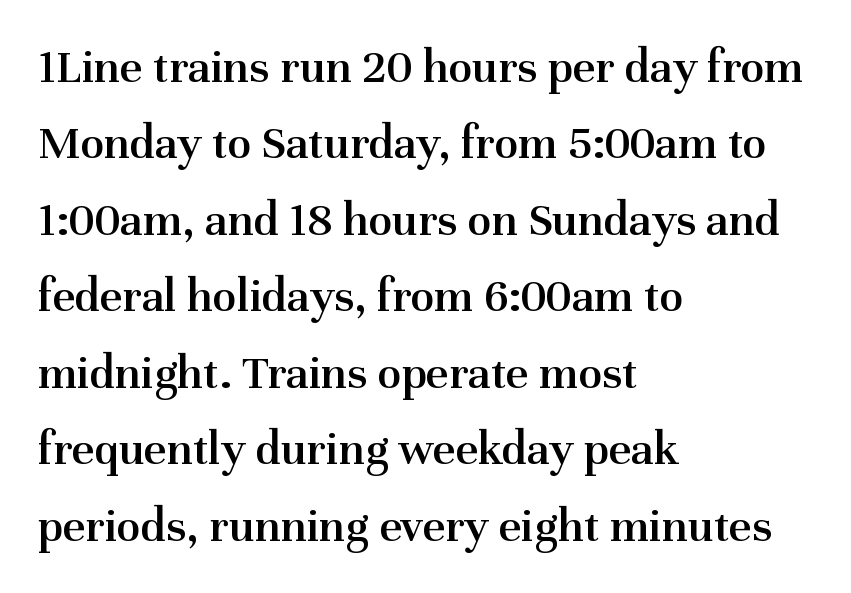
The image shows 49 px semibold serif type, upright; set left-aligned, normal line spacing (1.56x), normal letter spacing, not underlined; medium stroke contrast and a medium x-height.
